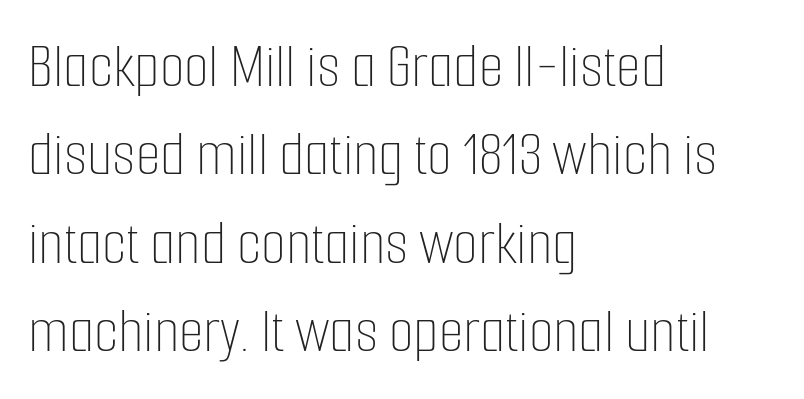
Q: Is the text bold? A: No.
Q: Is the text italic (slanted)? A: No, it is upright.
Q: Is the text underlined? A: No.
Q: How is the paragraph aligned? A: Left-aligned.
Q: Is the spacing between letters normal or unusually wide? A: Normal.
Q: Is the spacing between lines tight, normal or loose? A: Normal.
Q: Width (condensed, normal, or wide)? A: Condensed.
Q: Stroke contrast? A: Low.
Q: x-height? A: Medium.
Q: Monospaced? A: No.
